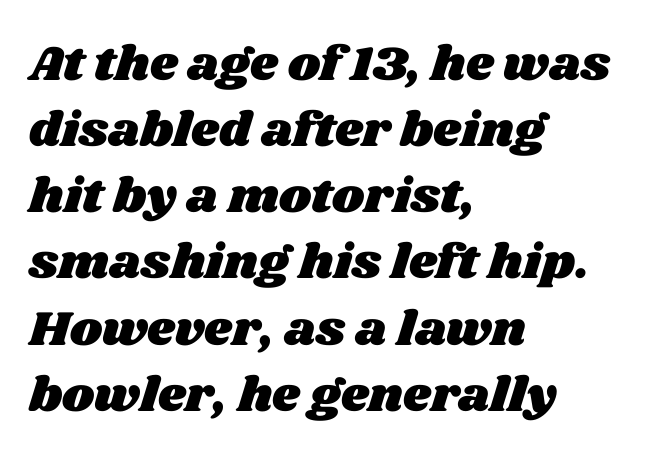
{"width": "wide", "stroke_contrast": "medium", "x_height": "large", "monospaced": "no", "underline": "no", "align": "left", "line_spacing": "normal", "line_spacing_ratio": 1.35, "letter_spacing": "normal", "letter_spacing_em": 0.0, "glyph_px": 49}
